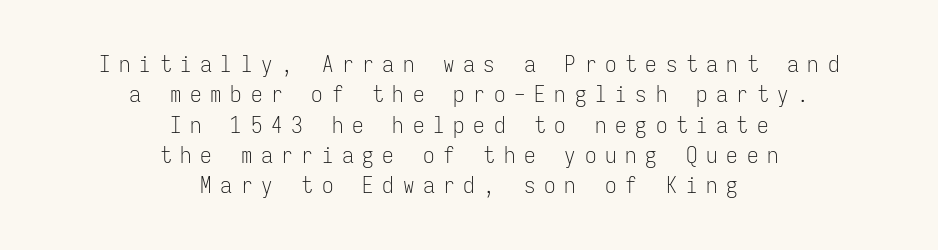
{"italic": "no", "bold": "no", "underline": "no", "align": "center", "line_spacing": "normal", "line_spacing_ratio": 1.32, "letter_spacing": "wide", "letter_spacing_em": 0.38, "glyph_px": 23}
